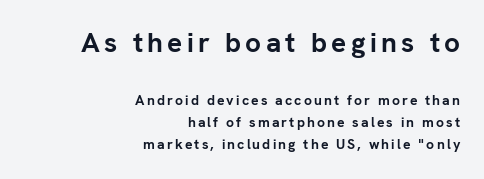
Q: Is the text bold? A: Yes.
Q: Is the text italic (slanted)? A: No, it is upright.
Q: Is the typeface a serif or a sans-serif typeface? A: Sans-serif.
Q: Is the text underlined? A: No.
Q: How is the paragraph aligned? A: Right-aligned.
Q: Is the spacing between lines tight, normal or loose? A: Normal.
Q: Which block of text is set in a larger size, the first (top) or the second (bottom)? A: The first (top) one.
Q: Width (condensed, normal, or wide)? A: Normal.
Q: Stroke contrast? A: Low.
Q: x-height? A: Medium.
Q: Monospaced? A: No.
